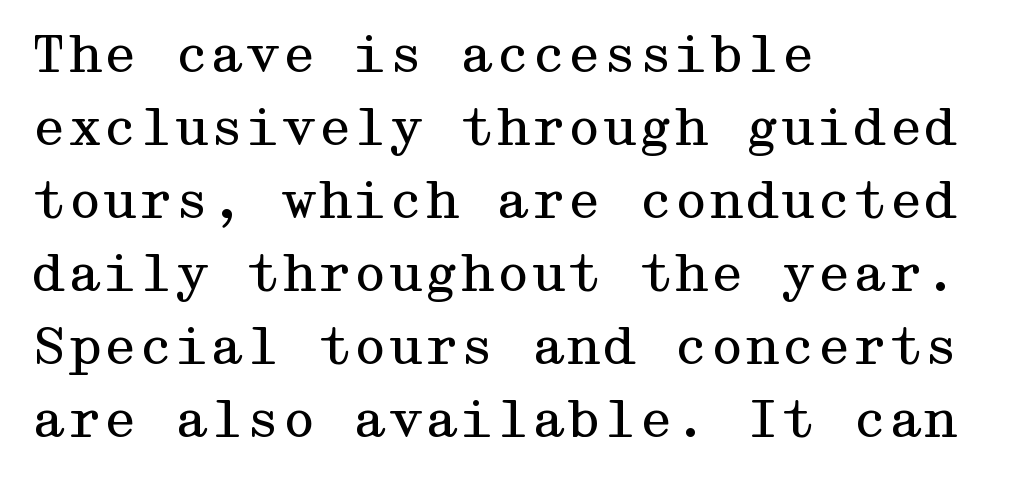
The image shows 51 px regular-weight, wide serif type, upright; set left-aligned, normal line spacing (1.43x), normal letter spacing, not underlined; medium stroke contrast and a medium x-height.
